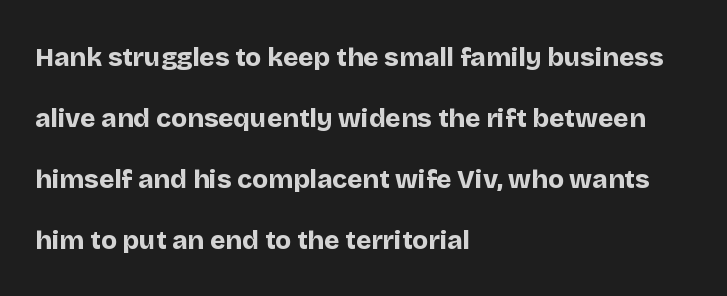
{"italic": "no", "bold": "yes", "underline": "no", "align": "left", "line_spacing": "loose", "line_spacing_ratio": 2.35, "letter_spacing": "normal", "letter_spacing_em": 0.0, "glyph_px": 26}
